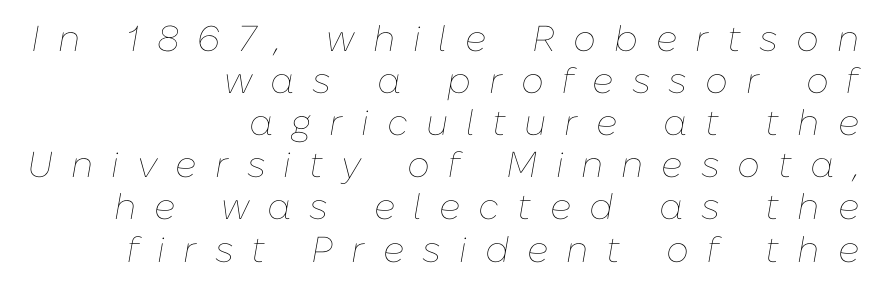
The characters are drawn with everyday or finer stroke widths. Compared with a flush-left layout, this one pins lines to the opposite, right side. The rendering uses natural spacing where letterforms have individual widths. No word sits above an underline. Look at the tracking — it's clearly loosened, letters drifting apart.
